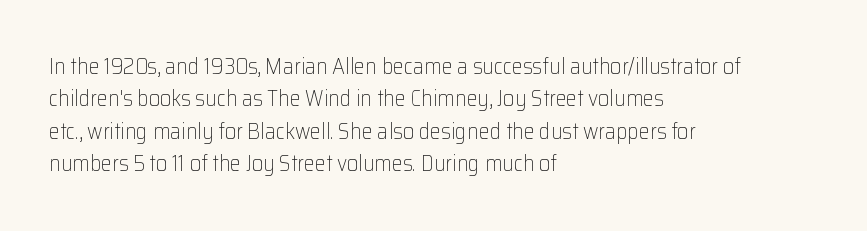
{"italic": "no", "bold": "no", "underline": "no", "align": "left", "line_spacing": "normal", "line_spacing_ratio": 1.47, "letter_spacing": "normal", "letter_spacing_em": 0.0, "glyph_px": 22}
